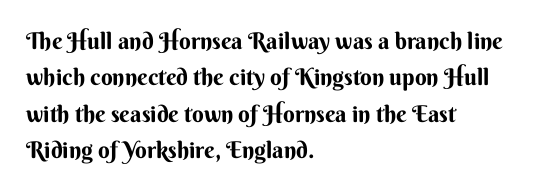
The text block is weighted toward the left margin, trailing off unevenly rightward. These lines carry a lot of weight — the face is fully bold. The letters stand upright; this is a roman face. Each row of text sits above clean, open space. This rendering leaves character spacing at its baseline value.
